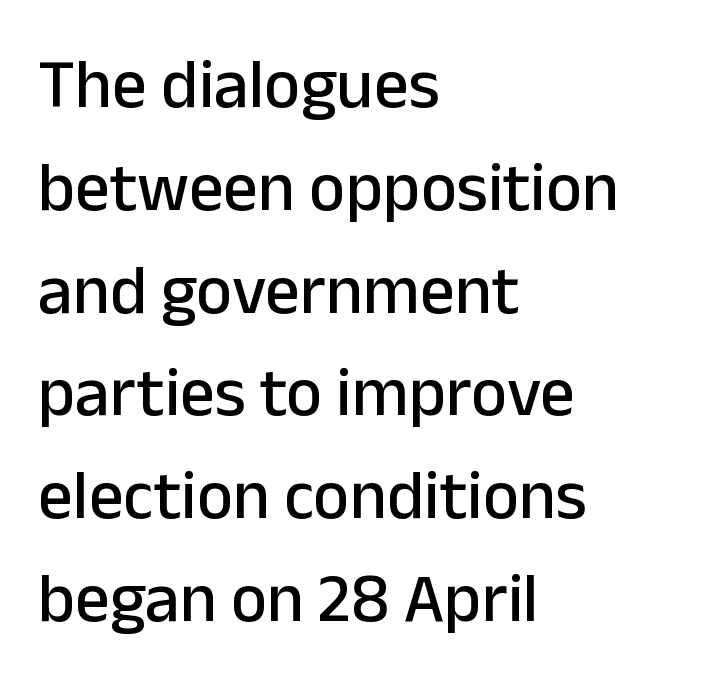
{"serif": "no", "italic": "no", "width": "normal", "stroke_contrast": "low", "x_height": "medium", "monospaced": "no", "underline": "no", "align": "left", "line_spacing": "normal", "line_spacing_ratio": 1.49, "letter_spacing": "normal", "letter_spacing_em": 0.0, "glyph_px": 69}
